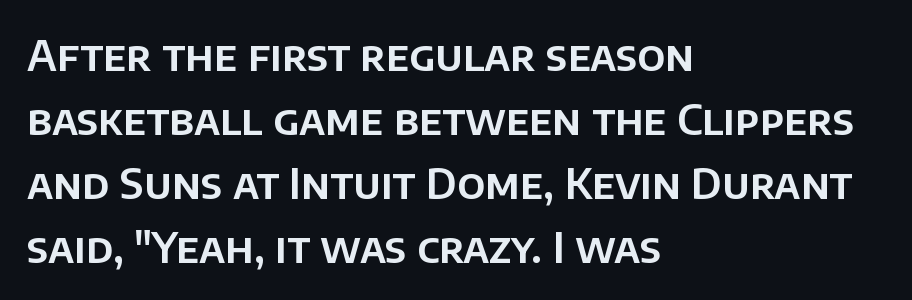
Character widths vary here, with narrow letters taking less room than wide ones. Italic: no, the glyphs are upright roman. The specimen omits any rule beneath the text block's lines. Glyph-to-glyph distance matches everyday printed text. The designer went with a sans here, leaving each stem footless. The rendering anchors every line to the left-hand side.
